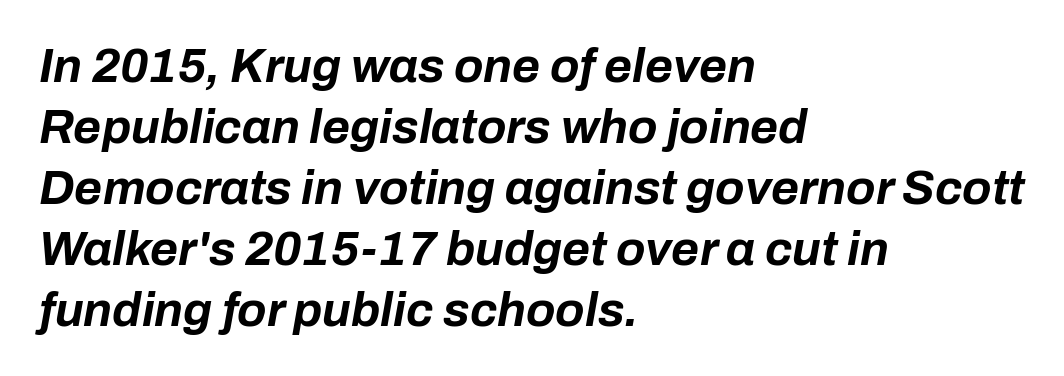
Q: Is the text bold? A: Yes.
Q: Is the text italic (slanted)? A: Yes, it leans right by about 10 degrees.
Q: Is the text underlined? A: No.
Q: How is the paragraph aligned? A: Left-aligned.
Q: Is the spacing between letters normal or unusually wide? A: Normal.
Q: Is the spacing between lines tight, normal or loose? A: Normal.
Q: Width (condensed, normal, or wide)? A: Normal.
Q: Stroke contrast? A: Low.
Q: x-height? A: Medium.
Q: Monospaced? A: No.
